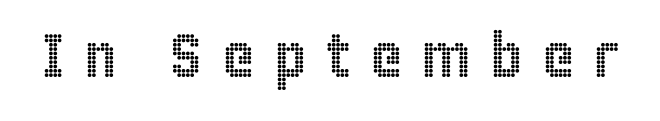
A typesetter would call this proportional, since set widths differ per character. Letter spacing: wide. Beneath every word, the page is bare. You can tell it's not italic because the verticals are truly vertical.
